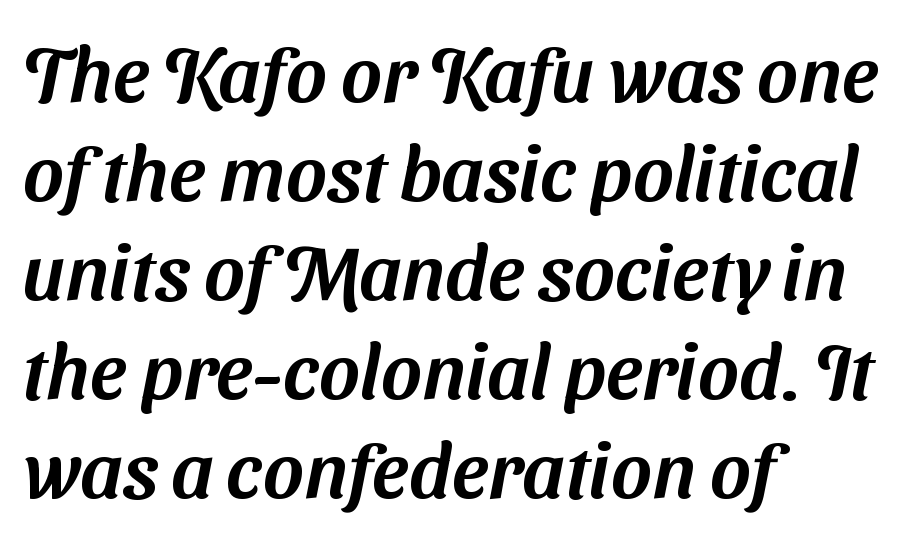
{"serif": "no", "width": "normal", "stroke_contrast": "medium", "x_height": "medium", "monospaced": "no", "underline": "no", "align": "left", "line_spacing": "normal", "line_spacing_ratio": 1.27, "letter_spacing": "normal", "letter_spacing_em": 0.0, "glyph_px": 78}
